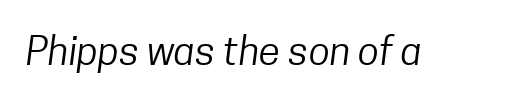
Descenders are the only things crossing below the line. Each word holds together tightly as a unit, with standard inter-letter gaps. These lines are composed in type without serifs. Character widths vary here, with narrow letters taking less room than wide ones. Is the stroke heavy? The answer is a plain regular-or-lighter.
